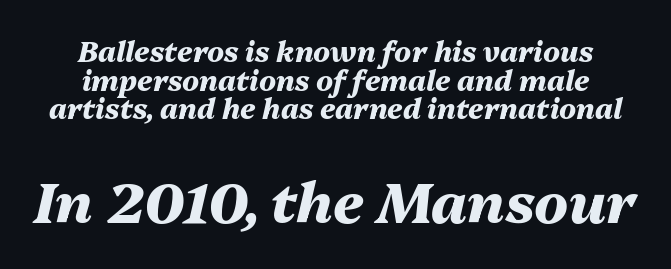
{"italic": "yes", "lean": "right", "slant_degrees": 13, "bold": "yes", "weight": "heavy", "width": "normal", "stroke_contrast": "medium", "x_height": "medium", "monospaced": "no", "underline": "no", "align": "center", "line_spacing": "tight", "line_spacing_ratio": 1.02, "letter_spacing": "normal", "letter_spacing_em": 0.0, "larger_block": "second", "size_ratio": 2.0, "glyph_px": 56}
